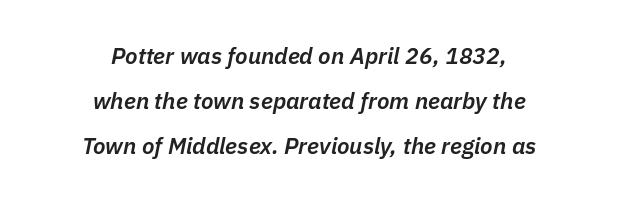
The baseline area is clear. The rendering uses a semibold face; strokes are thickened but not to full bold. Letter spacing: default. There's an unmistakable incline to the writing here. What's the leading like? Stretched, with rows far apart. Alignment: centered.
